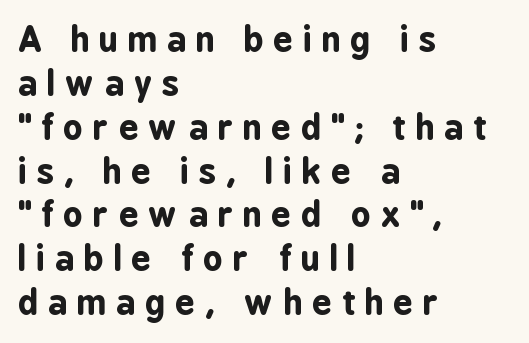
Q: Is the text bold? A: Yes.
Q: Is the text italic (slanted)? A: No, it is upright.
Q: Is the typeface a serif or a sans-serif typeface? A: Sans-serif.
Q: Is the text underlined? A: No.
Q: How is the paragraph aligned? A: Left-aligned.
Q: Is the spacing between letters normal or unusually wide? A: Unusually wide.
Q: Is the spacing between lines tight, normal or loose? A: Normal.
Q: Width (condensed, normal, or wide)? A: Condensed.
Q: Stroke contrast? A: Low.
Q: x-height? A: Medium.
Q: Monospaced? A: No.
